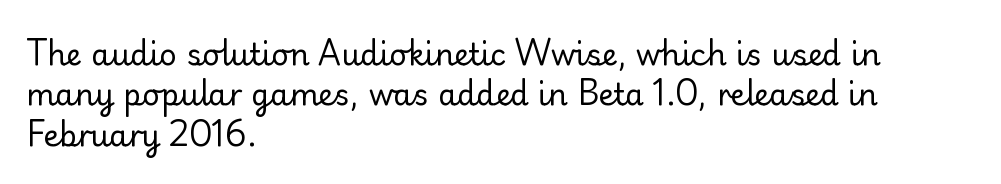
The font is comparable to plain body text, perhaps lighter. The glyphs in this specimen are sans serif. Does the copy run flush right? No — it runs flush left. Character widths vary here, with narrow letters taking less room than wide ones. Each row of text sits above clean, open space.
